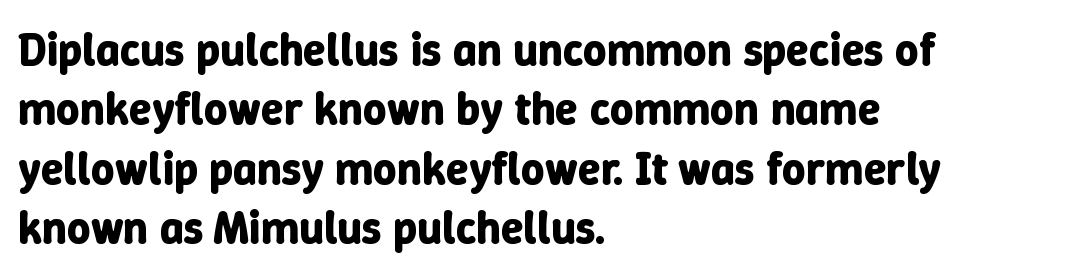
Plenty of ink on the page — the face is bold. If you drew a ruler down the left edge, every line would touch it. Is there any slant? The stems are plumb. Regarding leading, the lines here are spaced in the standard way.
